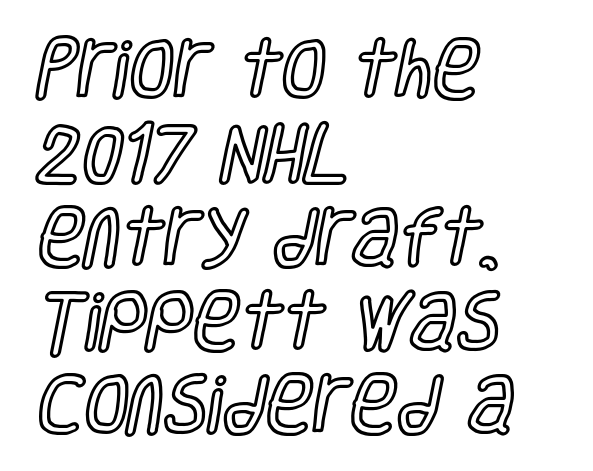
The image shows 64 px condensed type; set left-aligned, normal line spacing (1.31x), normal letter spacing, not underlined; a large x-height.
